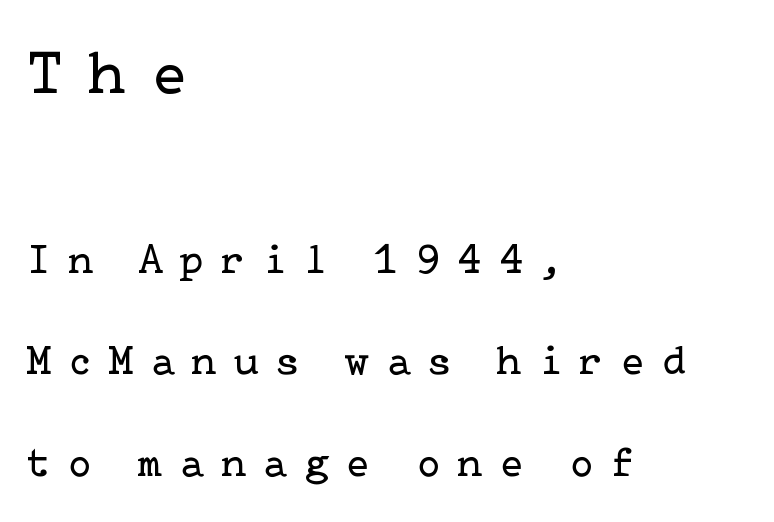
Q: Is the text bold? A: No.
Q: Is the text italic (slanted)? A: No, it is upright.
Q: Is the typeface a serif or a sans-serif typeface? A: Serif.
Q: Is the text underlined? A: No.
Q: How is the paragraph aligned? A: Left-aligned.
Q: Is the spacing between letters normal or unusually wide? A: Unusually wide.
Q: Is the spacing between lines tight, normal or loose? A: Loose.
Q: Which block of text is set in a larger size, the first (top) or the second (bottom)? A: The first (top) one.
Q: Width (condensed, normal, or wide)? A: Normal.
Q: Stroke contrast? A: Low.
Q: x-height? A: Medium.
